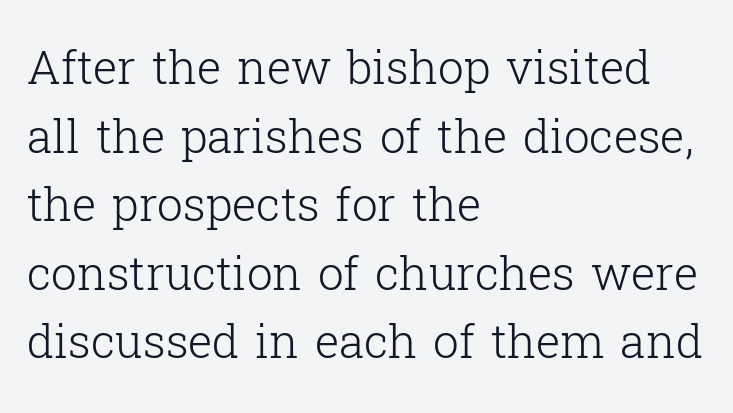
Q: Is the text bold? A: No.
Q: Is the text italic (slanted)? A: No, it is upright.
Q: Is the typeface a serif or a sans-serif typeface? A: Serif.
Q: Is the text underlined? A: No.
Q: How is the paragraph aligned? A: Left-aligned.
Q: Is the spacing between letters normal or unusually wide? A: Normal.
Q: Is the spacing between lines tight, normal or loose? A: Normal.
Q: Width (condensed, normal, or wide)? A: Normal.
Q: Stroke contrast? A: Low.
Q: x-height? A: Medium.
Q: Monospaced? A: No.
